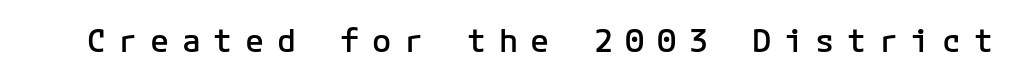
{"serif": "no", "italic": "no", "bold": "semi", "weight": "semibold", "width": "normal", "stroke_contrast": "low", "x_height": "medium", "monospaced": "yes", "underline": "no", "letter_spacing": "wide", "letter_spacing_em": 0.39, "glyph_px": 32}
